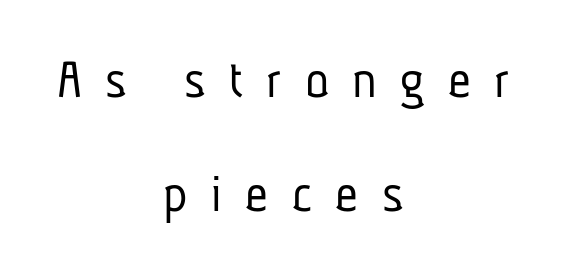
Q: Is the text bold? A: No.
Q: Is the typeface a serif or a sans-serif typeface? A: Sans-serif.
Q: Is the text underlined? A: No.
Q: How is the paragraph aligned? A: Centered.
Q: Is the spacing between letters normal or unusually wide? A: Unusually wide.
Q: Is the spacing between lines tight, normal or loose? A: Loose.
Q: Width (condensed, normal, or wide)? A: Condensed.
Q: Stroke contrast? A: Low.
Q: x-height? A: Medium.
Q: Monospaced? A: No.
